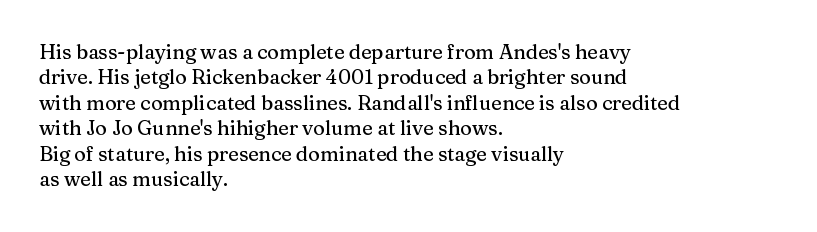
Q: Is the text italic (slanted)? A: No, it is upright.
Q: Is the text underlined? A: No.
Q: How is the paragraph aligned? A: Left-aligned.
Q: Is the spacing between letters normal or unusually wide? A: Normal.
Q: Is the spacing between lines tight, normal or loose? A: Normal.
